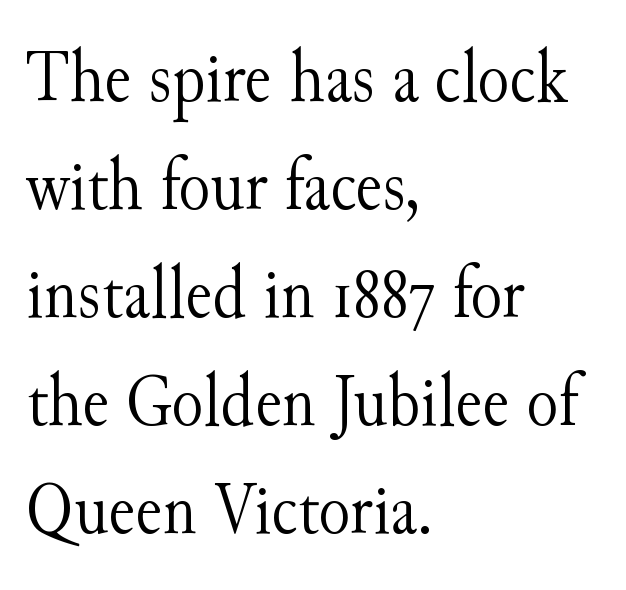
A light-to-regular cut is what we see here. The axis of the letterforms is exactly vertical. The space between consecutive lines is moderate. The characters display serif detailing at their extremities. The glyphs are unaccompanied by any horizontal stroke below them.
